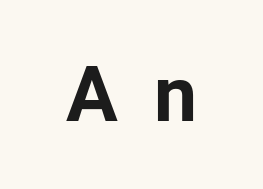
Q: Is the text bold? A: Yes.
Q: Is the text italic (slanted)? A: No, it is upright.
Q: Is the typeface a serif or a sans-serif typeface? A: Sans-serif.
Q: Is the text underlined? A: No.
Q: Is the spacing between letters normal or unusually wide? A: Unusually wide.
Q: Width (condensed, normal, or wide)? A: Normal.
Q: Stroke contrast? A: Low.
Q: x-height? A: Medium.
Q: Monospaced? A: No.
